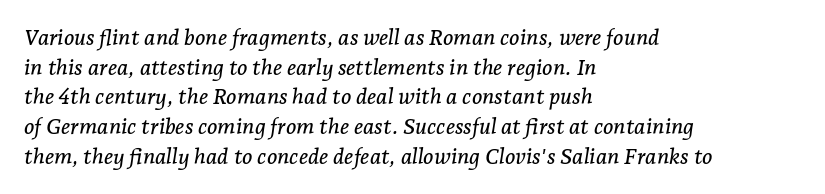
Q: Is the text italic (slanted)? A: Yes, it leans right by about 7 degrees.
Q: Is the text underlined? A: No.
Q: How is the paragraph aligned? A: Left-aligned.
Q: Is the spacing between letters normal or unusually wide? A: Normal.
Q: Is the spacing between lines tight, normal or loose? A: Normal.
